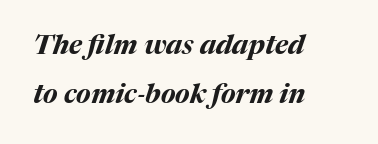
Emphasis by weight is at full strength: bold. Plain, unruled lines of type. Characters are canted at an angle relative to the baseline's perpendicular. Line beginnings align vertically; line endings do not. The tracking reads as untouched default to a designer's eye.
